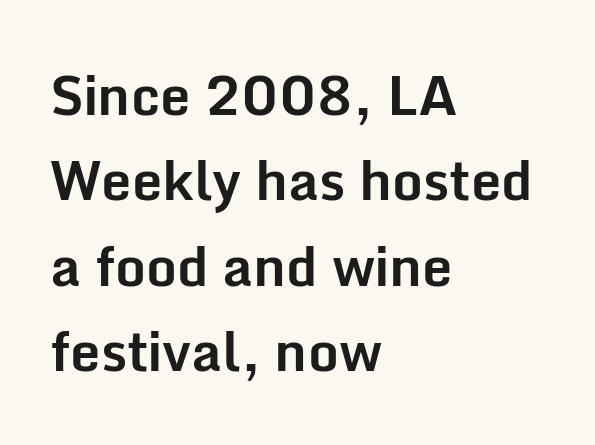
{"serif": "no", "italic": "no", "bold": "yes", "weight": "bold", "width": "normal", "stroke_contrast": "low", "x_height": "medium", "monospaced": "no", "underline": "no", "align": "left", "line_spacing": "normal", "line_spacing_ratio": 1.58, "letter_spacing": "normal", "letter_spacing_em": 0.0, "glyph_px": 54}
